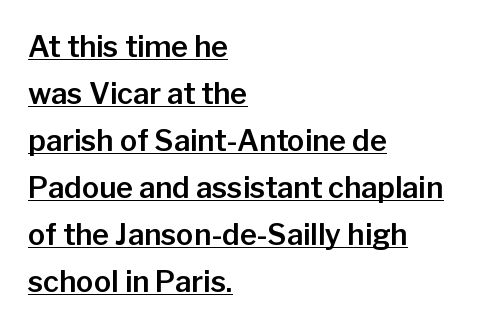
Is the letter spacing exaggerated? No — it looks like the ordinary default. Does the leading feel generous? No, just average. The face used here is a sans, in the tradition of grotesques and geometrics. Looks like regular typesetting: each glyph gets only the width it needs. Ascenders rise straight up at ninety degrees.
